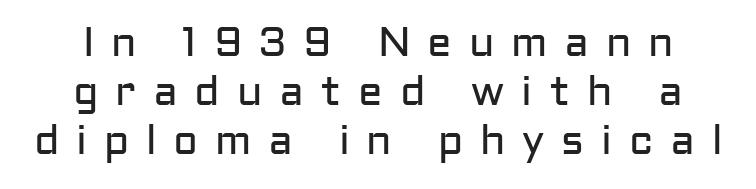
{"serif": "no", "italic": "no", "bold": "no", "weight": "regular", "width": "normal", "stroke_contrast": "low", "x_height": "medium", "monospaced": "no", "underline": "no", "line_spacing_ratio": 1.19, "letter_spacing": "wide", "letter_spacing_em": 0.41, "glyph_px": 41}
